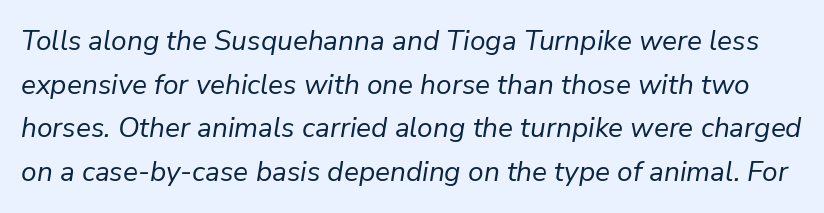
The image shows 28 px regular-weight type, italic (leaning right); set normal line spacing (1.56x), normal letter spacing, not underlined; low stroke contrast and a medium x-height.
